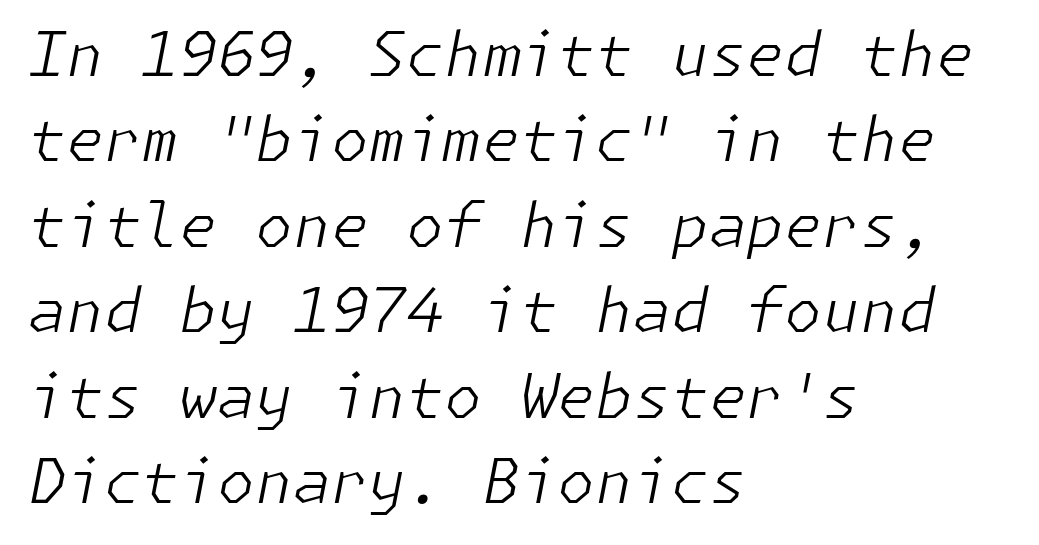
The image shows 61 px light type, italic (leaning right); set left-aligned, normal line spacing (1.4x), normal letter spacing, not underlined; low stroke contrast and a medium x-height.
